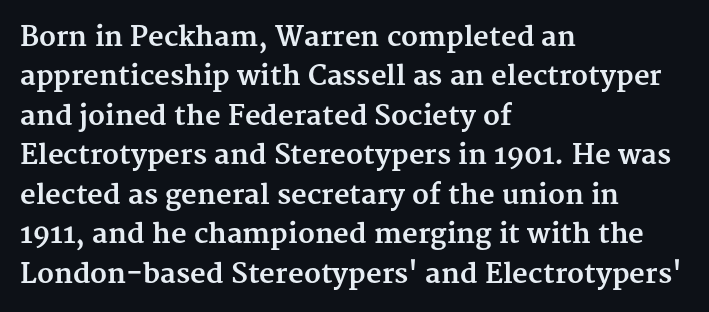
{"italic": "no", "bold": "yes", "underline": "no", "align": "left", "line_spacing": "normal", "line_spacing_ratio": 1.46, "letter_spacing": "normal", "letter_spacing_em": 0.0, "glyph_px": 27}
